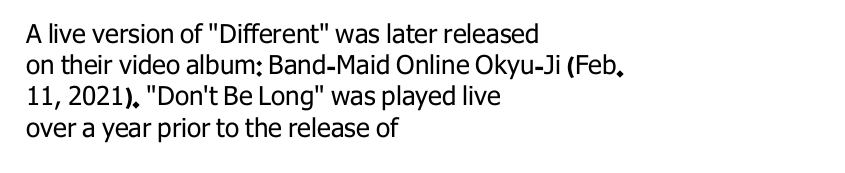
One-word summary of the alignment: left. In terms of letterspacing, this is plain default setting. The words here are not underlined. The characters are drawn with everyday or finer stroke widths. The letters stand straight up with perfectly vertical stems.
